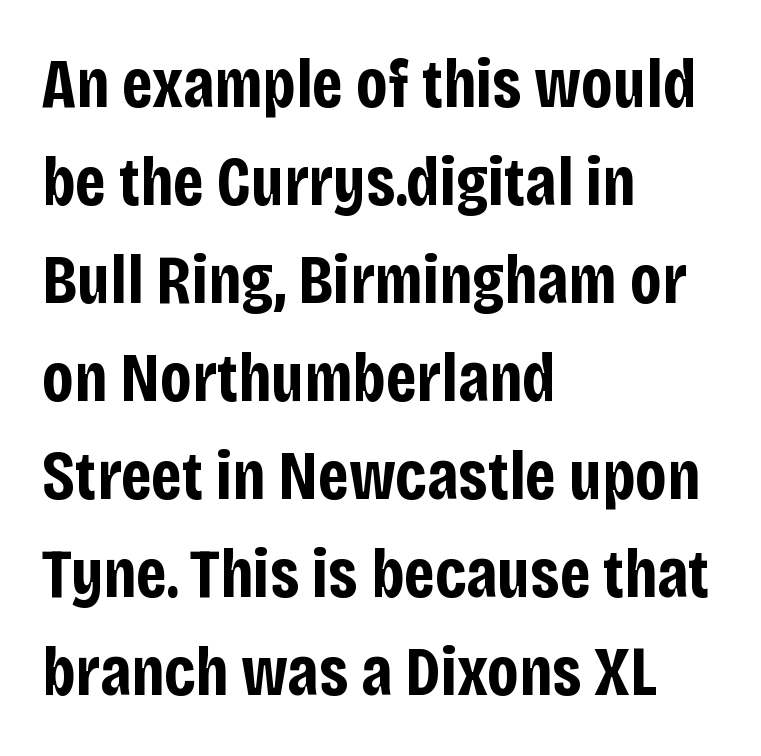
The image shows 69 px bold, condensed sans-serif type, upright; set left-aligned, normal line spacing (1.42x), normal letter spacing, not underlined; low stroke contrast and a large x-height.
